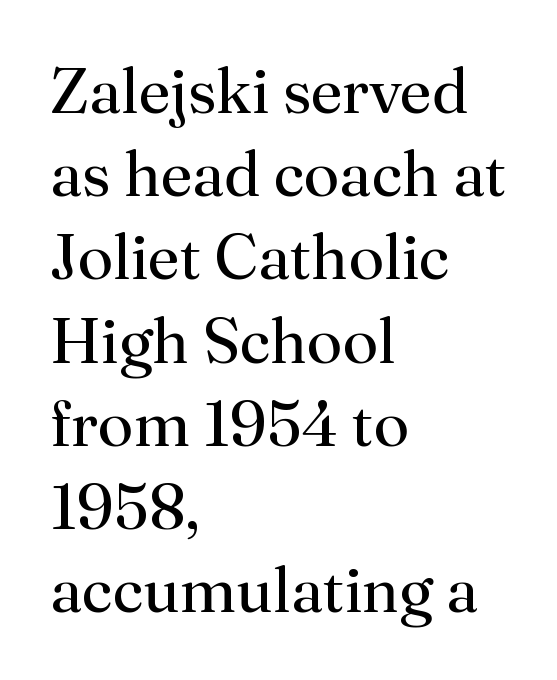
Interline gaps are of average width in this sample. Each row of text sits above clean, open space. This is serif lettering, the kind often seen in printed books. Look at the tracking — it's just the regular setting, nothing added. The paragraph shown leans on its left margin.
